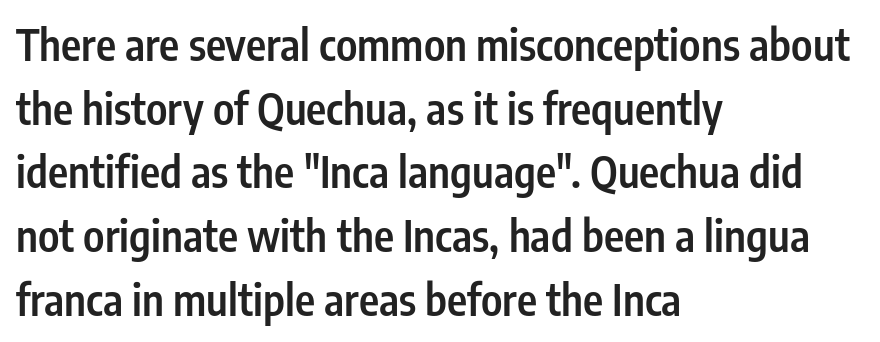
{"serif": "no", "italic": "no", "bold": "semi", "weight": "semibold", "width": "condensed", "stroke_contrast": "low", "x_height": "medium", "monospaced": "no", "underline": "no", "align": "left", "line_spacing": "normal", "line_spacing_ratio": 1.48, "letter_spacing": "normal", "letter_spacing_em": 0.0, "glyph_px": 43}
